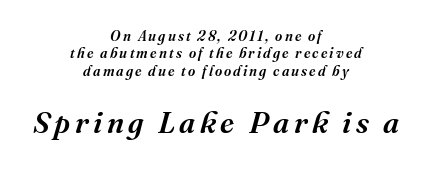
{"serif": "yes", "italic": "yes", "lean": "right", "slant_degrees": 16, "width": "normal", "stroke_contrast": "medium", "x_height": "medium", "monospaced": "no", "underline": "no", "align": "center", "line_spacing_ratio": 1.24, "larger_block": "second", "size_ratio": 2.14, "glyph_px": 30}
